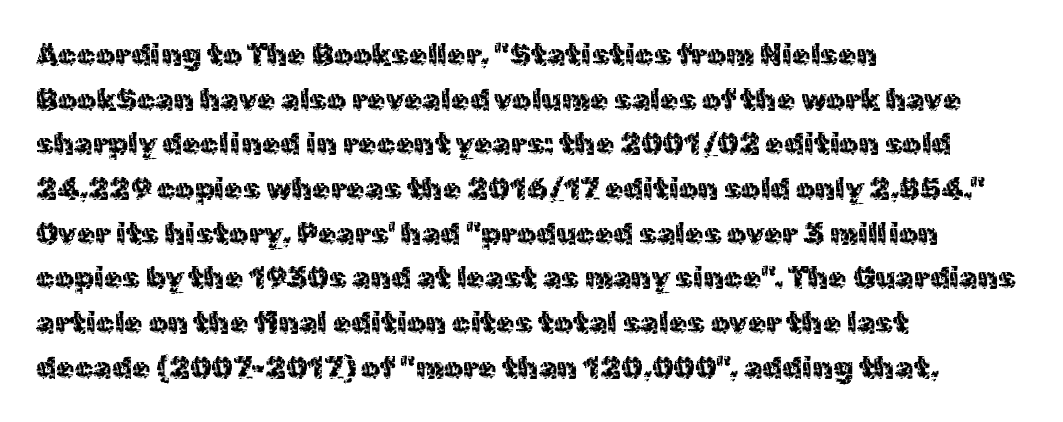
Q: Is the text bold? A: No.
Q: Is the text italic (slanted)? A: No, it is upright.
Q: Is the typeface a serif or a sans-serif typeface? A: Sans-serif.
Q: Is the text underlined? A: No.
Q: How is the paragraph aligned? A: Left-aligned.
Q: Is the spacing between letters normal or unusually wide? A: Normal.
Q: Is the spacing between lines tight, normal or loose? A: Normal.
Q: Width (condensed, normal, or wide)? A: Normal.
Q: x-height? A: Medium.
Q: Monospaced? A: No.
